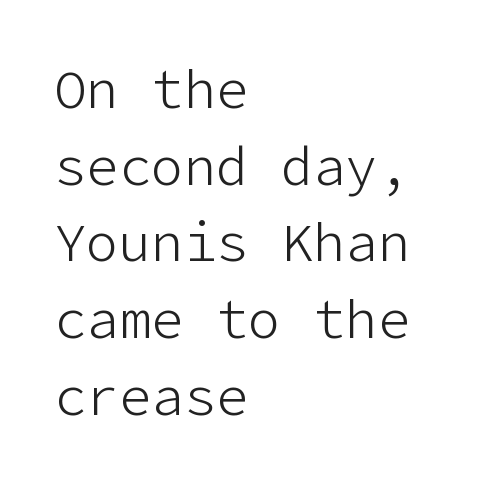
{"serif": "no", "italic": "no", "bold": "no", "weight": "light", "width": "normal", "stroke_contrast": "low", "x_height": "medium", "underline": "no", "align": "left", "line_spacing": "normal", "line_spacing_ratio": 1.42, "letter_spacing": "normal", "letter_spacing_em": 0.0, "glyph_px": 54}
